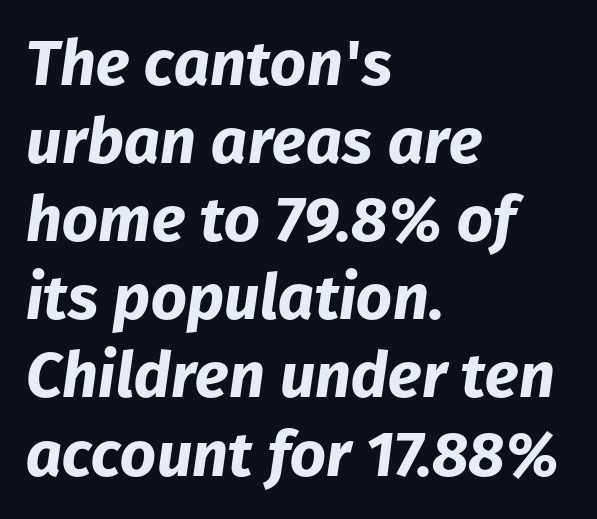
Q: Is the text bold? A: Yes.
Q: Is the text italic (slanted)? A: Yes, it leans right by about 8 degrees.
Q: Is the text underlined? A: No.
Q: How is the paragraph aligned? A: Left-aligned.
Q: Is the spacing between letters normal or unusually wide? A: Normal.
Q: Width (condensed, normal, or wide)? A: Normal.
Q: Stroke contrast? A: Low.
Q: x-height? A: Medium.
Q: Monospaced? A: No.
